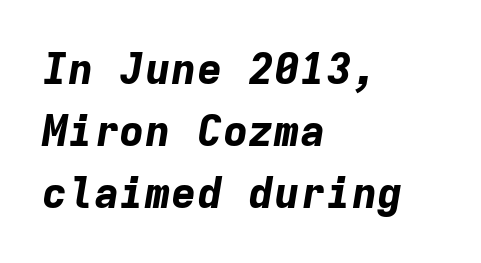
Q: Is the text bold? A: Yes.
Q: Is the text italic (slanted)? A: Yes, it leans right by about 9 degrees.
Q: Is the text underlined? A: No.
Q: How is the paragraph aligned? A: Left-aligned.
Q: Is the spacing between letters normal or unusually wide? A: Normal.
Q: Is the spacing between lines tight, normal or loose? A: Normal.
Q: Width (condensed, normal, or wide)? A: Normal.
Q: Stroke contrast? A: Low.
Q: x-height? A: Medium.
Q: Monospaced? A: Yes.
